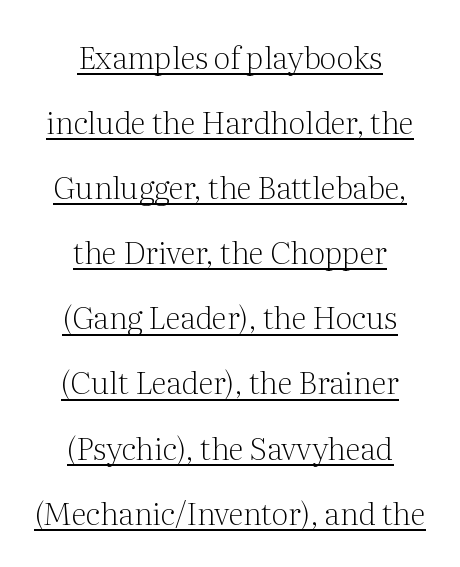
Q: Is the text bold? A: No.
Q: Is the text italic (slanted)? A: No, it is upright.
Q: Is the typeface a serif or a sans-serif typeface? A: Serif.
Q: Is the text underlined? A: Yes.
Q: How is the paragraph aligned? A: Centered.
Q: Is the spacing between letters normal or unusually wide? A: Normal.
Q: Is the spacing between lines tight, normal or loose? A: Loose.
Q: Width (condensed, normal, or wide)? A: Normal.
Q: Stroke contrast? A: Medium.
Q: x-height? A: Medium.
Q: Monospaced? A: No.
